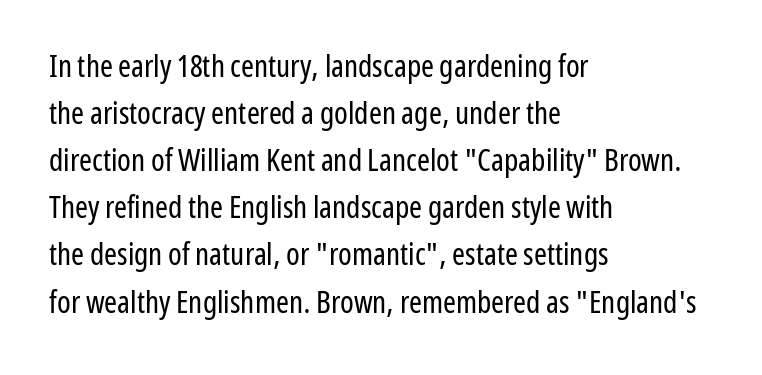
The image shows 31 px regular-weight, condensed sans-serif type, upright; set left-aligned, normal line spacing (1.52x), normal letter spacing, not underlined; low stroke contrast and a medium x-height.
